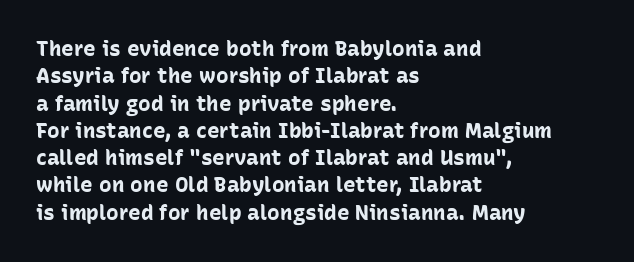
Q: Is the text bold? A: Yes.
Q: Is the text italic (slanted)? A: No, it is upright.
Q: Is the text underlined? A: No.
Q: How is the paragraph aligned? A: Left-aligned.
Q: Is the spacing between letters normal or unusually wide? A: Normal.
Q: Is the spacing between lines tight, normal or loose? A: Normal.
